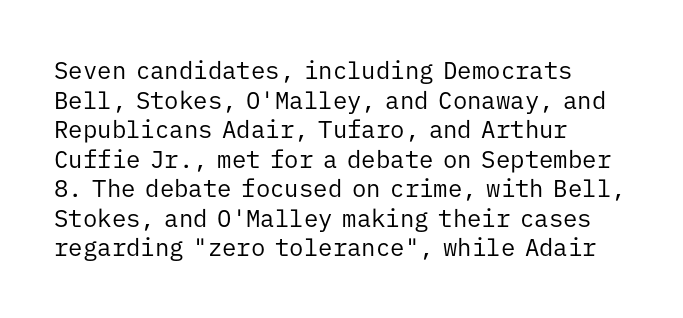
Words appear dense and cohesive because spacing is normal. Stem width sits at or under what a default text font uses. Honestly, there is no underline to notice here at all. The lettering stays uniformly vertical, giving the passage a roman look.
